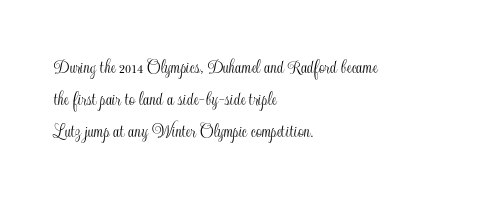
{"underline": "no", "align": "left", "line_spacing": "normal", "line_spacing_ratio": 1.52, "letter_spacing": "normal", "letter_spacing_em": 0.0, "glyph_px": 21}
